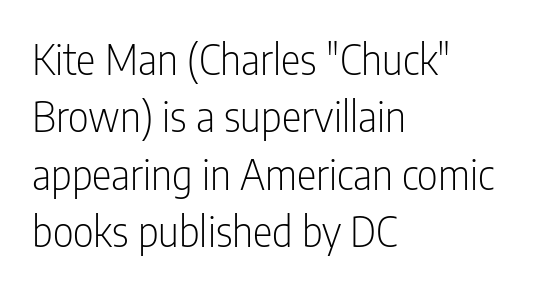
Each new line begins a customary step beneath the previous one. A quiet, ordinary-to-light weight characterises the typeface. The passage shown is typed in a proportional face where columns would drift. Does the lettering tilt? It doesn't — this is upright.
